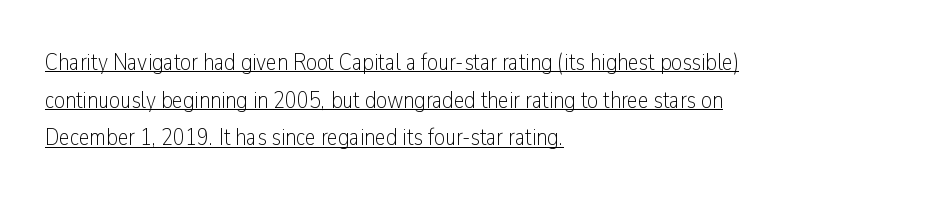
The image shows 24 px text type, upright; set left-aligned, normal line spacing (1.57x), normal letter spacing, underlined.
